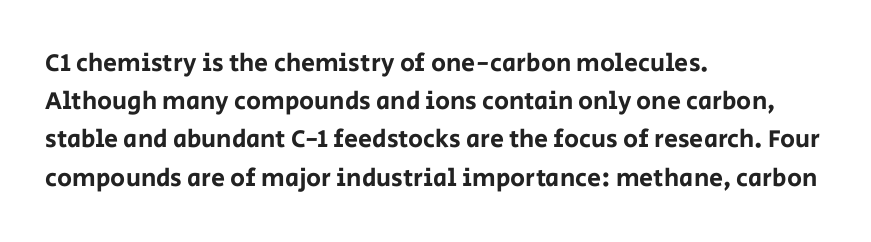
The image shows 25 px text type, upright; set left-aligned, normal line spacing (1.53x), normal letter spacing, not underlined.
